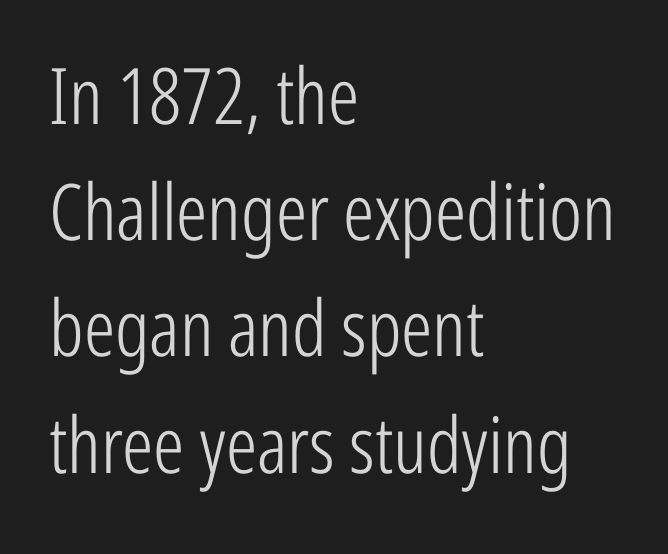
{"serif": "no", "italic": "no", "bold": "no", "weight": "light", "width": "condensed", "stroke_contrast": "low", "x_height": "medium", "monospaced": "no", "underline": "no", "align": "left", "line_spacing": "normal", "line_spacing_ratio": 1.49, "letter_spacing": "normal", "letter_spacing_em": 0.0, "glyph_px": 78}
